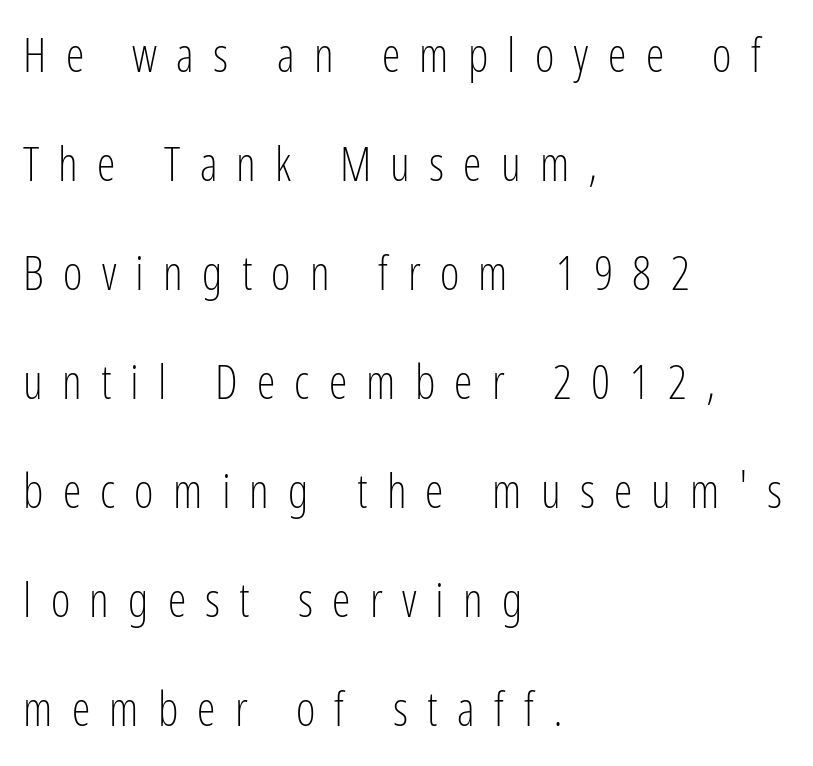
Q: Is the text bold? A: No.
Q: Is the text italic (slanted)? A: No, it is upright.
Q: Is the typeface a serif or a sans-serif typeface? A: Sans-serif.
Q: Is the text underlined? A: No.
Q: How is the paragraph aligned? A: Left-aligned.
Q: Is the spacing between letters normal or unusually wide? A: Unusually wide.
Q: Is the spacing between lines tight, normal or loose? A: Loose.
Q: Width (condensed, normal, or wide)? A: Condensed.
Q: Stroke contrast? A: Low.
Q: x-height? A: Medium.
Q: Monospaced? A: No.
